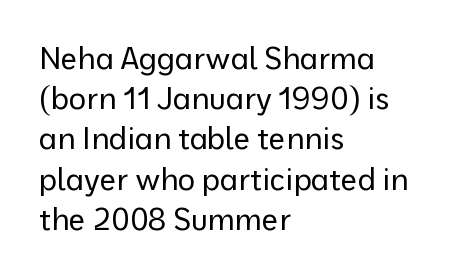
{"serif": "no", "italic": "no", "bold": "no", "weight": "regular", "width": "normal", "stroke_contrast": "low", "x_height": "medium", "monospaced": "no", "underline": "no", "align": "left", "line_spacing": "normal", "line_spacing_ratio": 1.34, "letter_spacing": "normal", "letter_spacing_em": 0.0, "glyph_px": 30}
